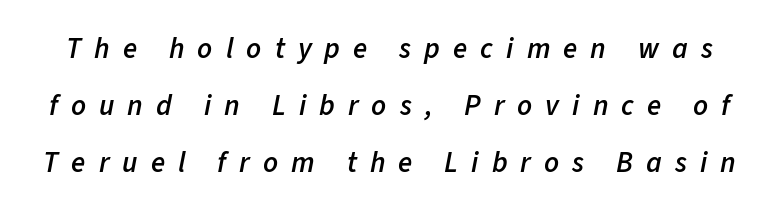
Posture: slanted. This rendering widens character spacing well past its baseline value. Glance below the letters and you will spot only blank space. The glyphs have the mass of a demibold cut, below bold.
